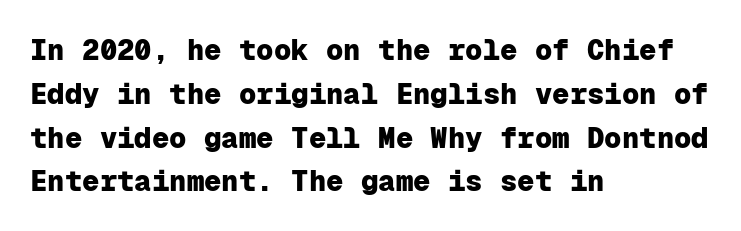
The image shows 29 px heavy sans-serif type, upright, monospaced; set left-aligned, normal line spacing (1.51x), normal letter spacing, not underlined; low stroke contrast and a medium x-height.
